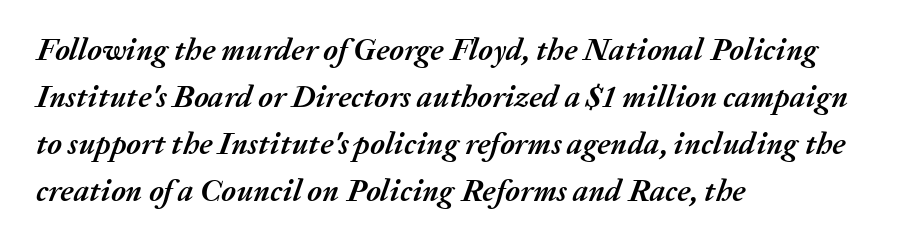
Q: Is the text bold? A: Yes.
Q: Is the text italic (slanted)? A: Yes, it leans right by about 20 degrees.
Q: Is the text underlined? A: No.
Q: How is the paragraph aligned? A: Left-aligned.
Q: Is the spacing between letters normal or unusually wide? A: Normal.
Q: Is the spacing between lines tight, normal or loose? A: Normal.
Q: Width (condensed, normal, or wide)? A: Normal.
Q: Stroke contrast? A: Medium.
Q: x-height? A: Medium.
Q: Monospaced? A: No.
